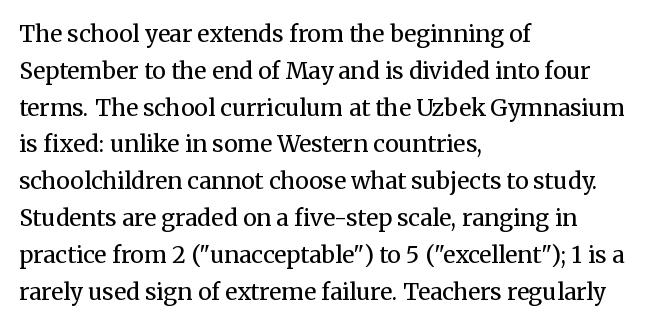
The image shows 23 px text type, upright; set left-aligned, normal line spacing (1.6x), normal letter spacing, not underlined.
